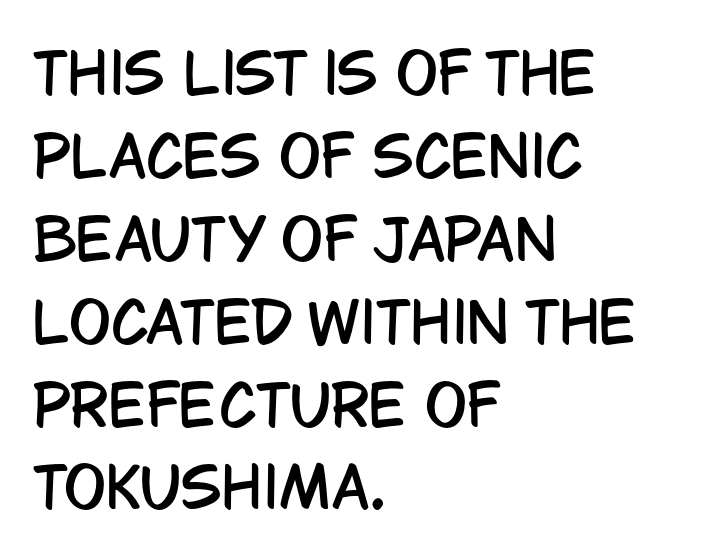
Q: Is the text italic (slanted)? A: No, it is upright.
Q: Is the typeface a serif or a sans-serif typeface? A: Sans-serif.
Q: Is the text underlined? A: No.
Q: How is the paragraph aligned? A: Left-aligned.
Q: Is the spacing between letters normal or unusually wide? A: Normal.
Q: Is the spacing between lines tight, normal or loose? A: Normal.
Q: Width (condensed, normal, or wide)? A: Condensed.
Q: Stroke contrast? A: Low.
Q: x-height? A: Large.
Q: Monospaced? A: No.
